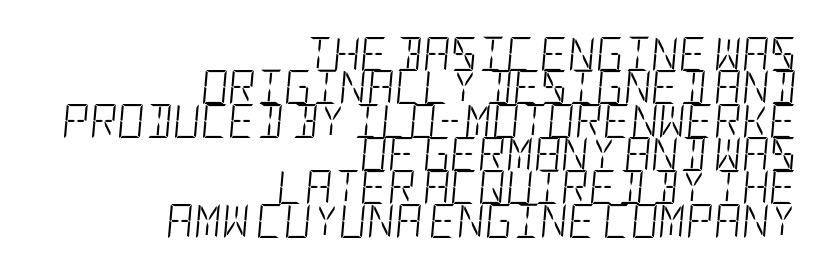
{"italic": "yes", "lean": "right", "slant_degrees": 5, "bold": "no", "weight": "light", "width": "condensed", "stroke_contrast": "low", "x_height": "large", "underline": "no", "align": "right", "line_spacing": "tight", "line_spacing_ratio": 0.98, "letter_spacing": "normal", "letter_spacing_em": 0.0, "glyph_px": 34}
